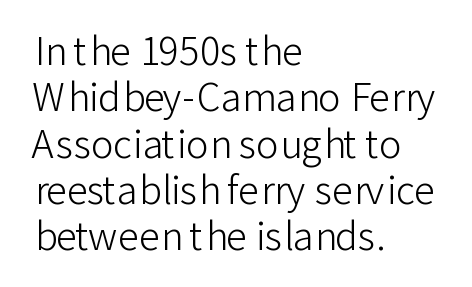
Q: Is the text bold? A: No.
Q: Is the text italic (slanted)? A: No, it is upright.
Q: Is the typeface a serif or a sans-serif typeface? A: Sans-serif.
Q: Is the text underlined? A: No.
Q: How is the paragraph aligned? A: Left-aligned.
Q: Is the spacing between letters normal or unusually wide? A: Normal.
Q: Width (condensed, normal, or wide)? A: Normal.
Q: Stroke contrast? A: Low.
Q: x-height? A: Medium.
Q: Monospaced? A: No.
